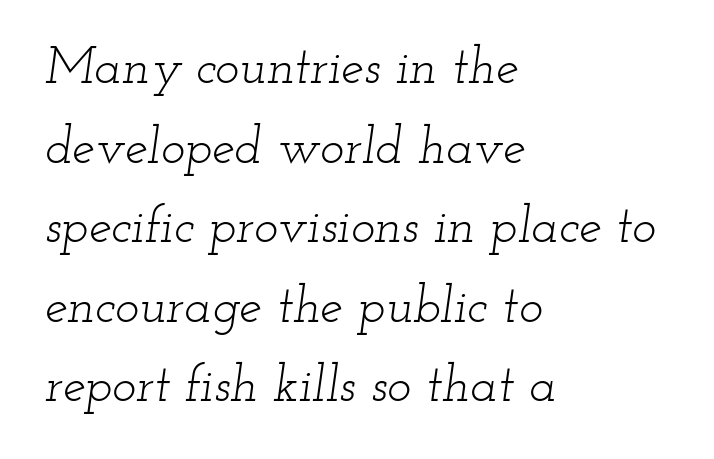
Q: Is the text bold? A: No.
Q: Is the text italic (slanted)? A: Yes, it leans right by about 12 degrees.
Q: Is the typeface a serif or a sans-serif typeface? A: Serif.
Q: Is the text underlined? A: No.
Q: How is the paragraph aligned? A: Left-aligned.
Q: Is the spacing between letters normal or unusually wide? A: Normal.
Q: Is the spacing between lines tight, normal or loose? A: Normal.
Q: Width (condensed, normal, or wide)? A: Wide.
Q: Stroke contrast? A: Low.
Q: x-height? A: Small.
Q: Monospaced? A: No.
